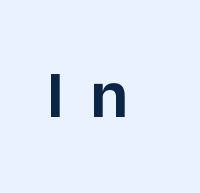
{"serif": "no", "italic": "no", "width": "normal", "stroke_contrast": "low", "x_height": "medium", "monospaced": "no", "underline": "no", "letter_spacing": "wide", "letter_spacing_em": 0.38, "glyph_px": 68}
